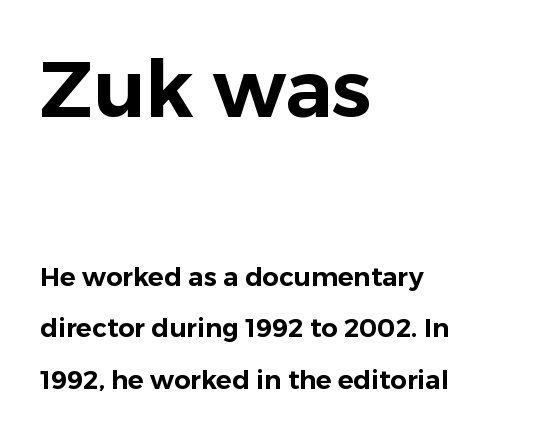
The image shows 79 px sans-serif type, upright; set left-aligned, loose line spacing (1.98x), normal letter spacing, not underlined; the first (top) block is 3.04x larger; low stroke contrast and a medium x-height.
